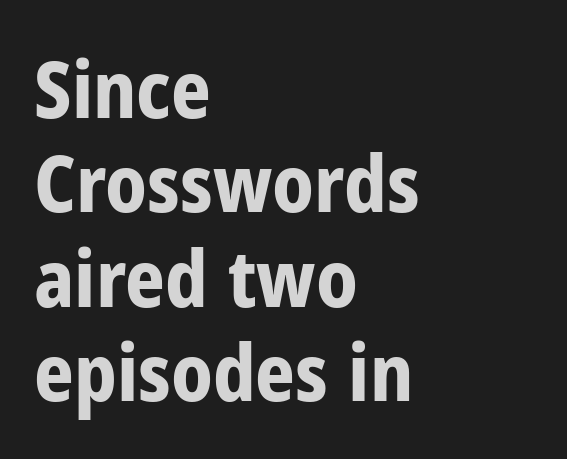
The image shows 78 px bold, condensed sans-serif type, upright; set left-aligned, line spacing 1.21x, normal letter spacing, not underlined; low stroke contrast and a medium x-height.
